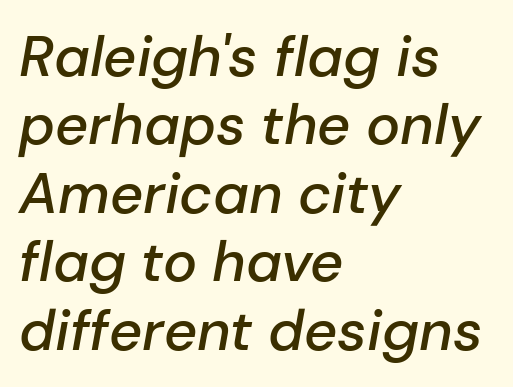
{"italic": "yes", "lean": "right", "slant_degrees": 10, "bold": "semi", "weight": "semibold", "width": "normal", "stroke_contrast": "low", "x_height": "medium", "monospaced": "no", "underline": "no", "align": "left", "line_spacing_ratio": 1.2, "letter_spacing": "normal", "letter_spacing_em": 0.0, "glyph_px": 57}
